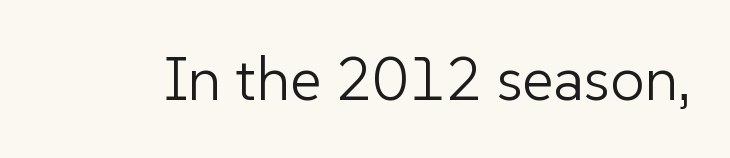
{"serif": "no", "italic": "no", "bold": "no", "weight": "light", "width": "normal", "stroke_contrast": "low", "x_height": "medium", "monospaced": "no", "underline": "no", "letter_spacing": "normal", "letter_spacing_em": 0.0, "glyph_px": 61}
